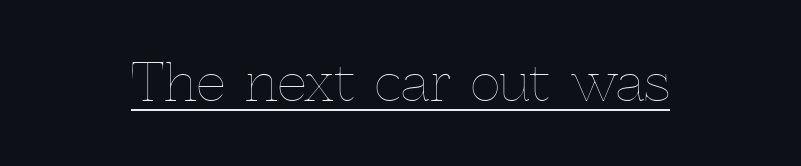
Italic? Not at all — the glyphs are vertical. Each line of the rendering has a horizontal stroke beneath the glyphs. The letters advance in unequal steps, a hallmark of proportional type. The line texture is even and compact thanks to regular tracking.
